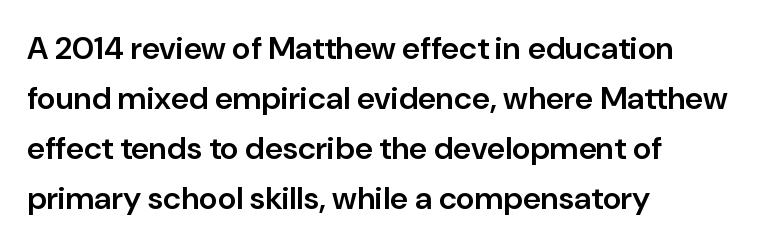
The image shows 32 px semibold sans-serif type, upright; set left-aligned, normal line spacing (1.56x), normal letter spacing, not underlined; low stroke contrast and a medium x-height.
